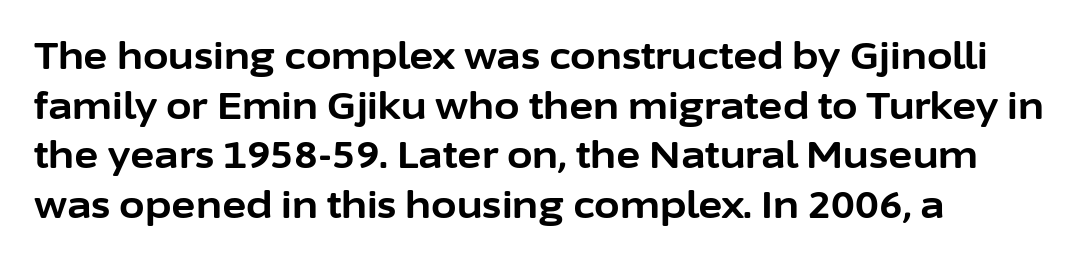
Q: Is the text bold? A: Yes.
Q: Is the text italic (slanted)? A: No, it is upright.
Q: Is the typeface a serif or a sans-serif typeface? A: Sans-serif.
Q: Is the text underlined? A: No.
Q: Is the spacing between letters normal or unusually wide? A: Normal.
Q: Is the spacing between lines tight, normal or loose? A: Normal.
Q: Width (condensed, normal, or wide)? A: Normal.
Q: Stroke contrast? A: Low.
Q: x-height? A: Medium.
Q: Monospaced? A: No.
